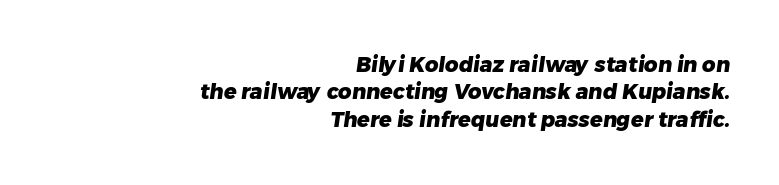
{"bold": "yes", "underline": "no", "align": "right", "line_spacing": "normal", "line_spacing_ratio": 1.3, "letter_spacing": "normal", "letter_spacing_em": 0.0, "glyph_px": 21}
